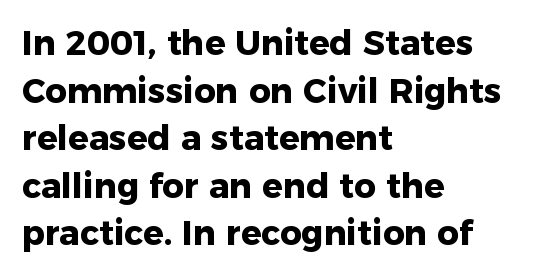
{"serif": "no", "italic": "no", "bold": "yes", "weight": "heavy", "width": "normal", "stroke_contrast": "low", "x_height": "medium", "monospaced": "no", "underline": "no", "align": "left", "line_spacing": "normal", "line_spacing_ratio": 1.4, "letter_spacing": "normal", "letter_spacing_em": 0.0, "glyph_px": 34}
